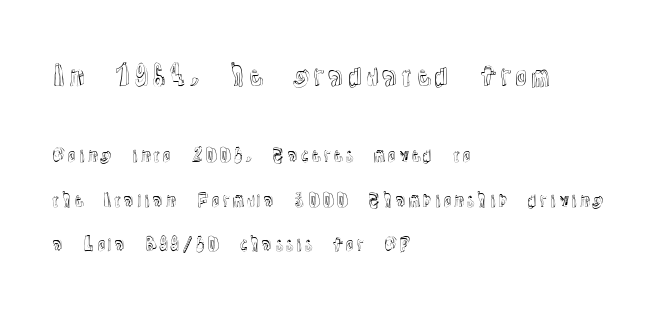
{"italic": "no", "underline": "no", "align": "left", "line_spacing": "loose", "line_spacing_ratio": 2.47, "letter_spacing": "normal", "letter_spacing_em": 0.0, "larger_block": "first", "size_ratio": 1.5, "glyph_px": 27}
